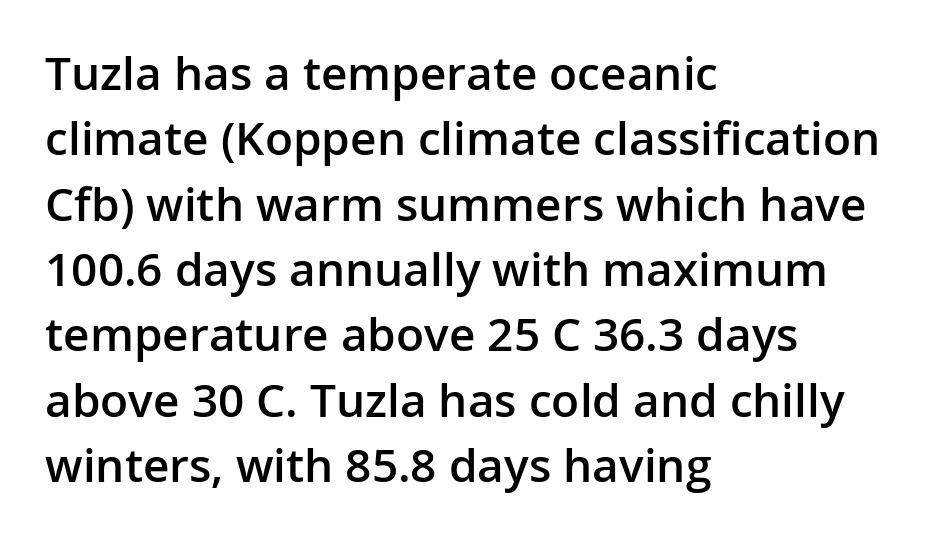
The image shows 46 px semibold sans-serif type, upright; set left-aligned, normal line spacing (1.42x), normal letter spacing, not underlined; low stroke contrast and a medium x-height.
